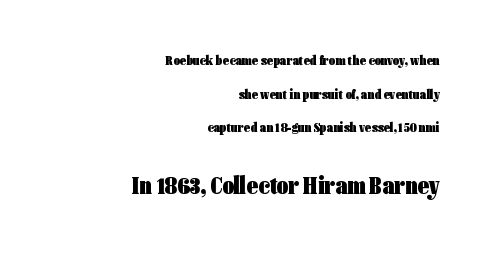
The image shows 25 px bold type, upright; set right-aligned, loose line spacing (2.41x), normal letter spacing, not underlined; the second (bottom) block is 1.79x larger.
